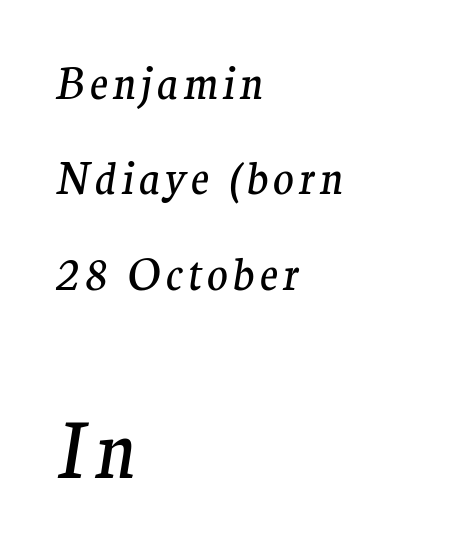
{"serif": "yes", "italic": "yes", "lean": "right", "slant_degrees": 9, "bold": "no", "weight": "regular", "width": "normal", "stroke_contrast": "medium", "x_height": "medium", "monospaced": "no", "underline": "no", "align": "left", "line_spacing": "loose", "line_spacing_ratio": 2.22, "larger_block": "second", "size_ratio": 1.74, "glyph_px": 75}
